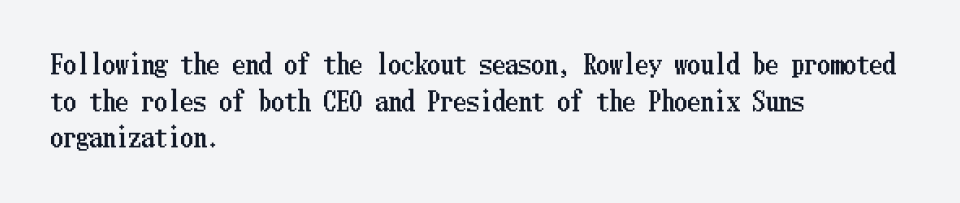
Here the glyphs are tracked normally, forming tight word shapes. Upright lettering throughout. Underline: absent. The lines are quadded left.
